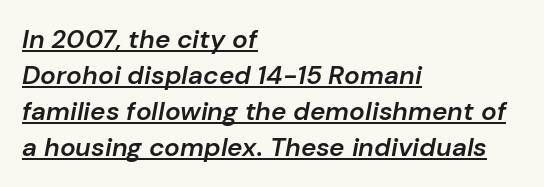
Q: Is the text bold? A: Semi-bold.
Q: Is the text italic (slanted)? A: Yes, it leans right by about 10 degrees.
Q: Is the text underlined? A: Yes.
Q: How is the paragraph aligned? A: Left-aligned.
Q: Is the spacing between letters normal or unusually wide? A: Normal.
Q: Is the spacing between lines tight, normal or loose? A: Normal.
